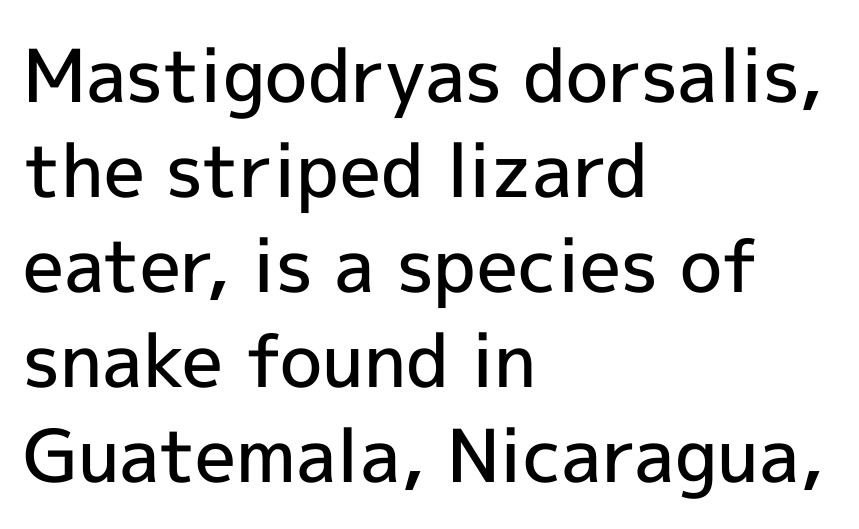
Spacing between characters is what you'd get straight out of the box. This sample is left-justified, so line endings fall wherever the words run out. Designer's note — italics off, roman on. The letters advance in unequal steps, a hallmark of proportional type. Successive baselines arrive at the customary interval.
